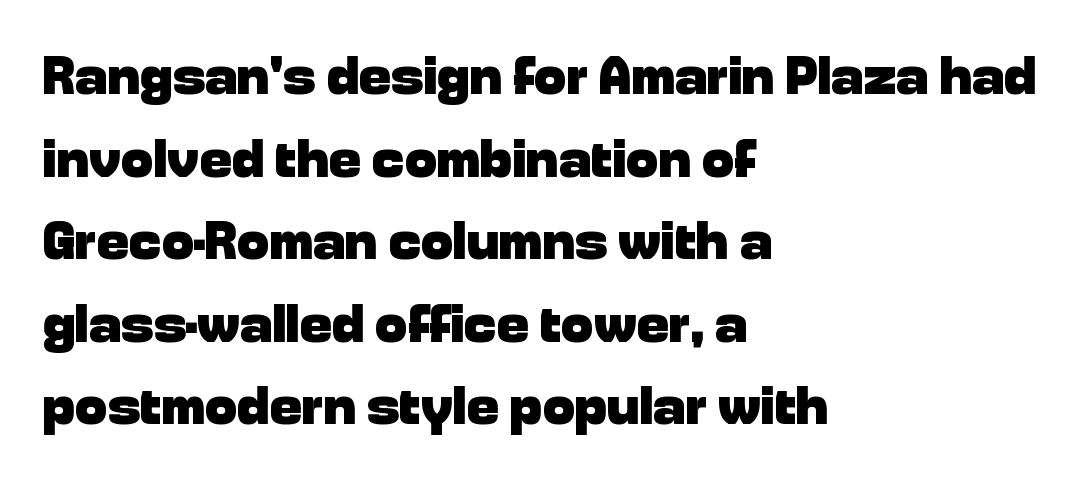
The space directly below the letters is spotless. Nobody touched the tracking dial on this one. Summary of weight: heavy, a full bold. These lines are set flush left with a ragged right edge. The rendering uses natural spacing where letterforms have individual widths.
